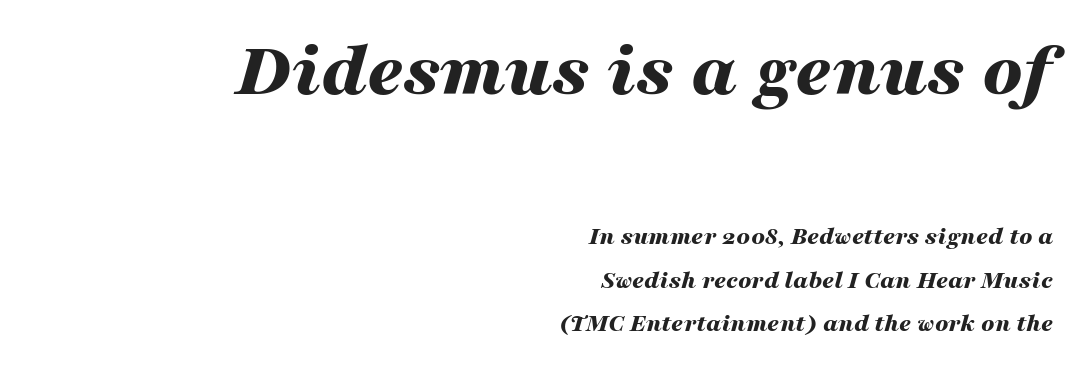
{"italic": "yes", "lean": "right", "slant_degrees": 16, "bold": "yes", "weight": "bold", "width": "wide", "stroke_contrast": "medium", "x_height": "medium", "monospaced": "no", "underline": "no", "align": "right", "line_spacing": "normal", "line_spacing_ratio": 1.68, "letter_spacing": "normal", "letter_spacing_em": 0.0, "larger_block": "first", "size_ratio": 3.04, "glyph_px": 79}
